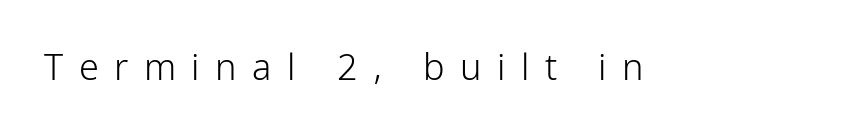
Descender tails drop into unmarked territory. The typography opts for an upright posture over an oblique one. The tracking reads as deliberately expanded to a designer's eye. A light-to-regular cut is what we see here. These lines are rendered in a variable-pitch font.
